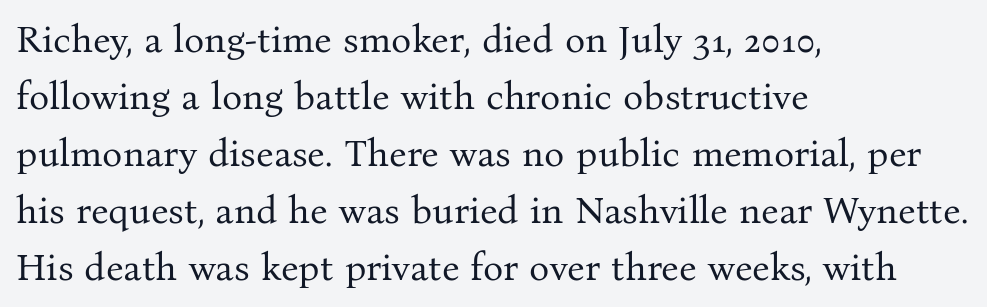
The image shows 38 px regular-weight serif type, upright; set left-aligned, normal line spacing (1.5x), normal letter spacing, not underlined; medium stroke contrast and a medium x-height.
